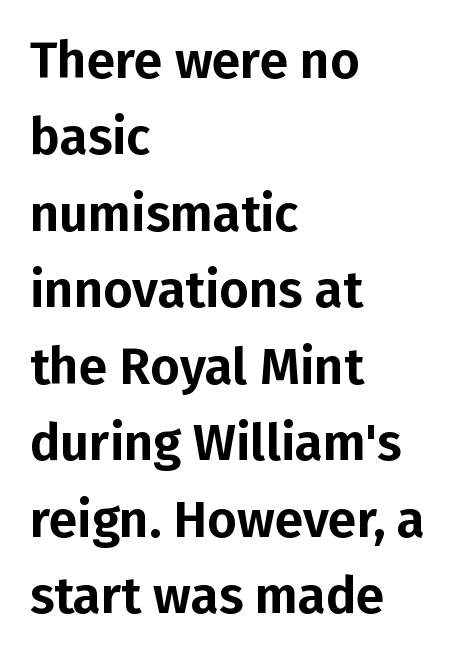
Q: Is the text italic (slanted)? A: No, it is upright.
Q: Is the typeface a serif or a sans-serif typeface? A: Sans-serif.
Q: Is the text underlined? A: No.
Q: How is the paragraph aligned? A: Left-aligned.
Q: Is the spacing between letters normal or unusually wide? A: Normal.
Q: Is the spacing between lines tight, normal or loose? A: Normal.
Q: Width (condensed, normal, or wide)? A: Normal.
Q: Stroke contrast? A: Low.
Q: x-height? A: Medium.
Q: Monospaced? A: No.
